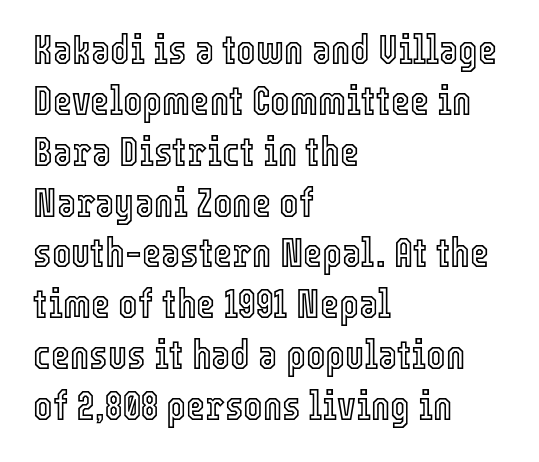
{"italic": "no", "width": "condensed", "x_height": "medium", "monospaced": "no", "underline": "no", "align": "left", "line_spacing_ratio": 1.24, "letter_spacing": "normal", "letter_spacing_em": 0.0, "glyph_px": 41}
